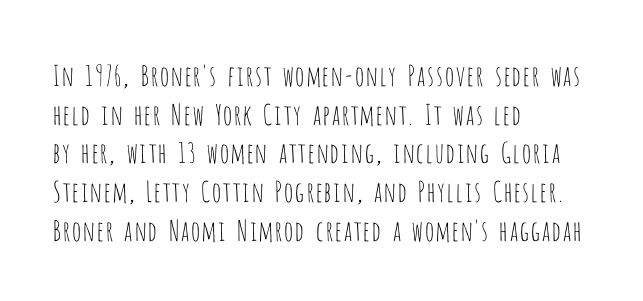
{"serif": "no", "italic": "no", "bold": "no", "weight": "thin", "width": "condensed", "stroke_contrast": "low", "x_height": "large", "monospaced": "no", "underline": "no", "align": "left", "line_spacing": "normal", "line_spacing_ratio": 1.38, "letter_spacing": "normal", "letter_spacing_em": 0.0, "glyph_px": 28}
